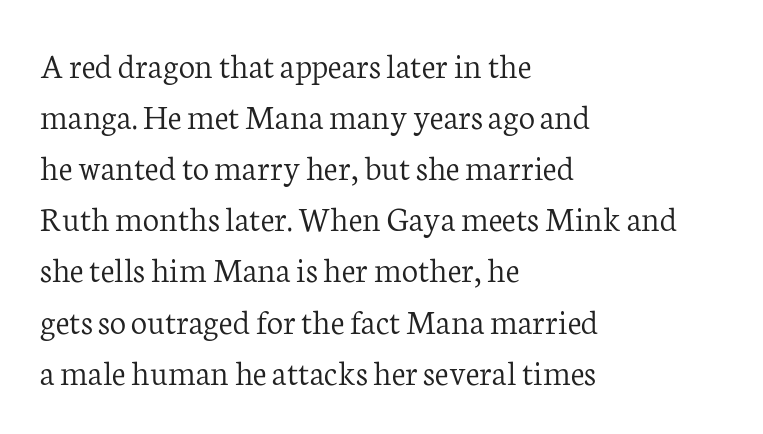
Look at the tracking — it's just the regular setting, nothing added. Students, observe: this is what conventionally led text looks like. Every character sits straight up, as roman type does. A light-to-regular cut is what we see here. Serif or sans? Serif — the stroke terminals have little feet. The paragraph has a hard left edge and a soft right edge.
